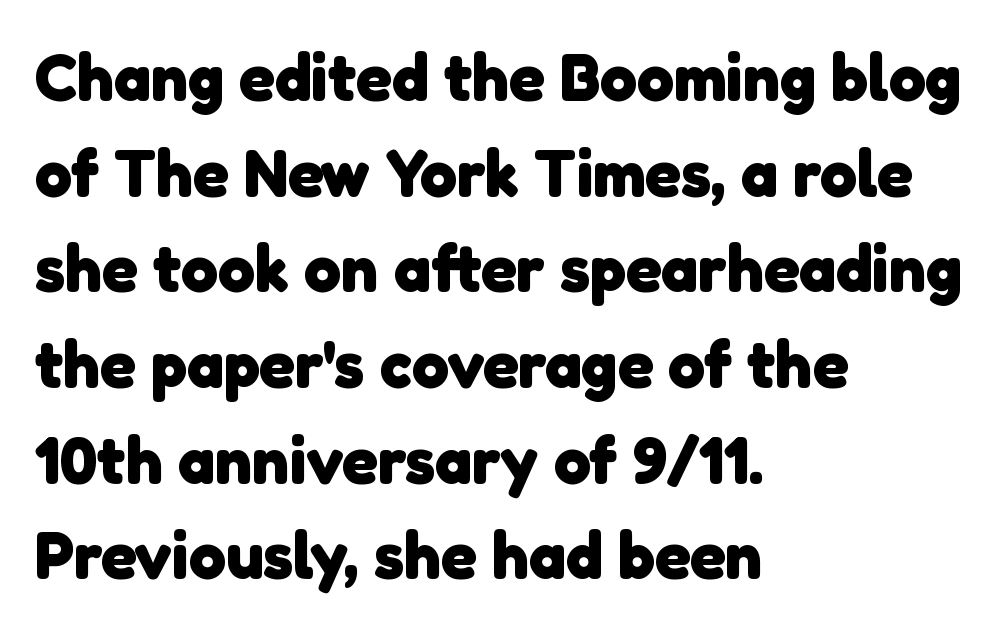
{"serif": "no", "bold": "yes", "weight": "heavy", "width": "normal", "stroke_contrast": "low", "x_height": "medium", "monospaced": "no", "underline": "no", "align": "left", "line_spacing": "normal", "line_spacing_ratio": 1.45, "letter_spacing": "normal", "letter_spacing_em": 0.0, "glyph_px": 66}
